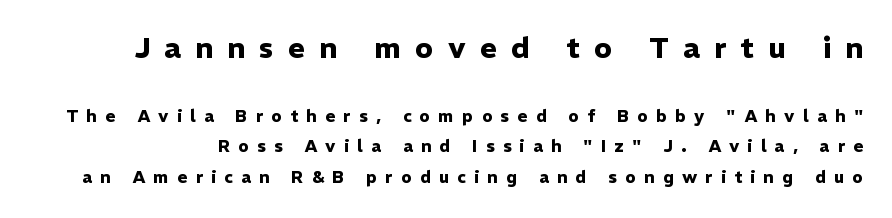
The image shows 29 px heavy sans-serif type, upright; set line spacing 1.81x, unusually wide letter spacing (+0.49 em), not underlined; the first (top) block is 1.71x larger; low stroke contrast and a medium x-height.
